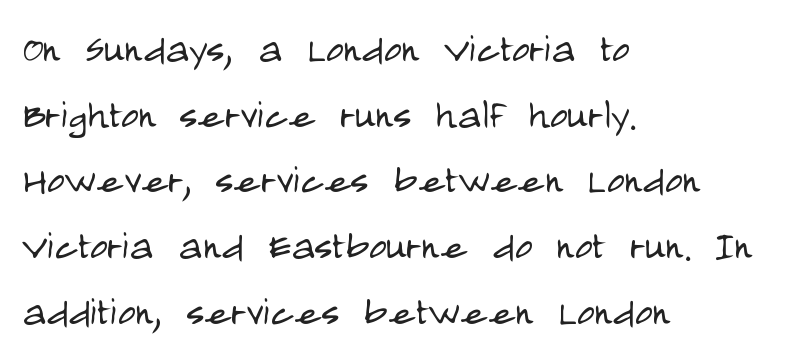
{"serif": "no", "italic": "no", "bold": "no", "weight": "light", "width": "condensed", "stroke_contrast": "low", "x_height": "large", "monospaced": "no", "underline": "no", "align": "left", "line_spacing": "normal", "line_spacing_ratio": 1.34, "letter_spacing": "normal", "letter_spacing_em": 0.0, "glyph_px": 49}
